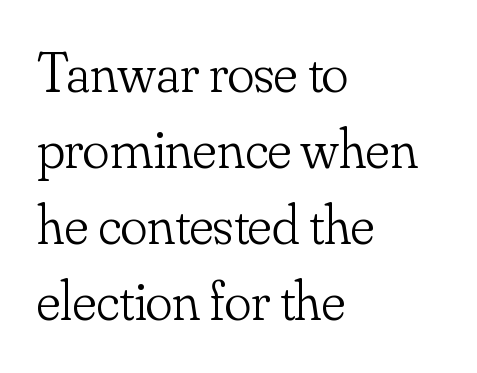
The image shows 56 px light serif type, upright; set left-aligned, normal line spacing (1.36x), normal letter spacing, not underlined; low stroke contrast and a small x-height.
